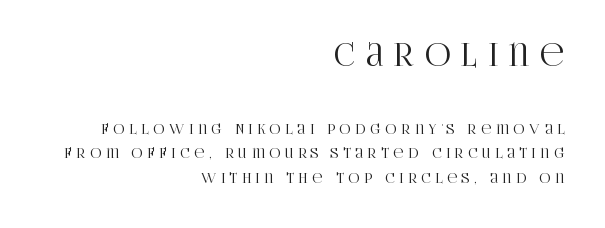
The image shows 32 px condensed serif type, upright; set right-aligned, line spacing 1.75x, unusually wide letter spacing (+0.34 em), not underlined; the first (top) block is 2.29x larger; high stroke contrast and a large x-height.
